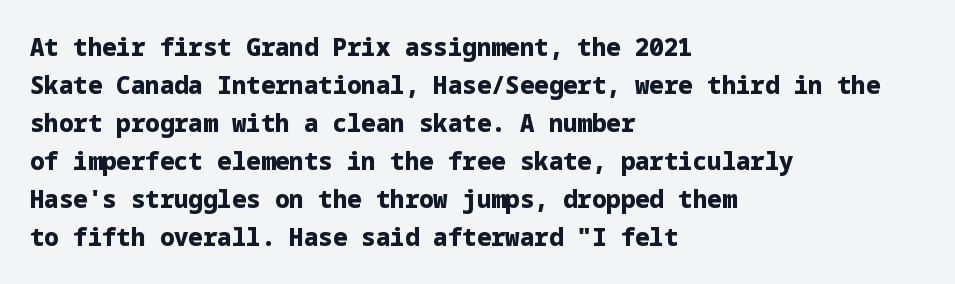
The image shows 24 px bold type, upright; set left-aligned, normal line spacing (1.58x), normal letter spacing, not underlined.
